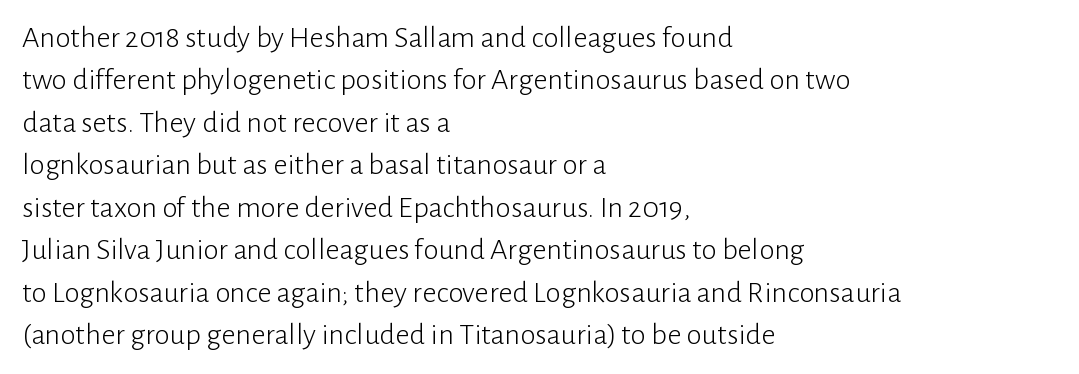
The image shows 31 px light sans-serif type, upright; set left-aligned, normal line spacing (1.37x), normal letter spacing, not underlined; low stroke contrast and a medium x-height.
